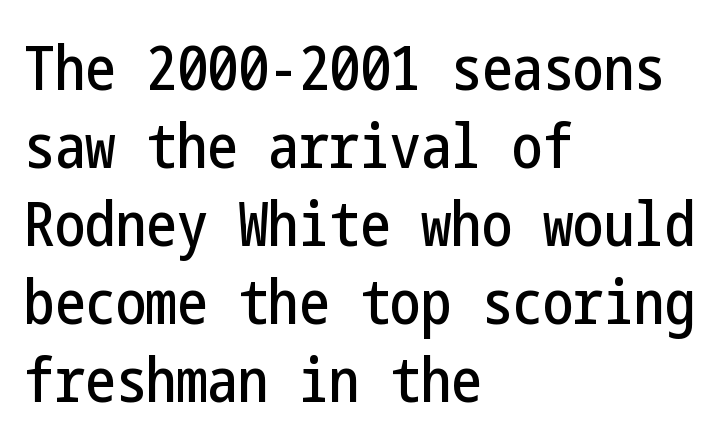
Q: Is the text italic (slanted)? A: No, it is upright.
Q: Is the typeface a serif or a sans-serif typeface? A: Sans-serif.
Q: Is the text underlined? A: No.
Q: How is the paragraph aligned? A: Left-aligned.
Q: Is the spacing between letters normal or unusually wide? A: Normal.
Q: Is the spacing between lines tight, normal or loose? A: Normal.
Q: Width (condensed, normal, or wide)? A: Condensed.
Q: Stroke contrast? A: Low.
Q: x-height? A: Medium.
